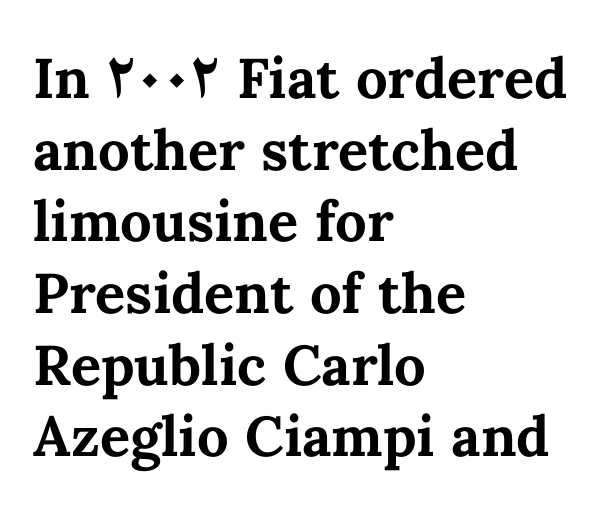
The image shows 56 px bold type, upright; set left-aligned, normal line spacing (1.28x), normal letter spacing, not underlined; medium stroke contrast and a medium x-height.
